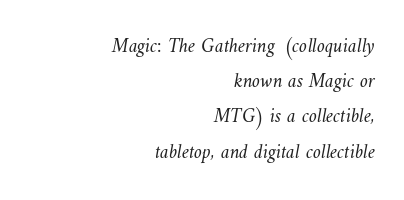
Unmarked baselines from the first word to the last. Stroke thickness stays within the range of a standard reading face or lighter. In terms of letterspacing, this is plain default setting. Short and long lines alike share a common ending point at right.
